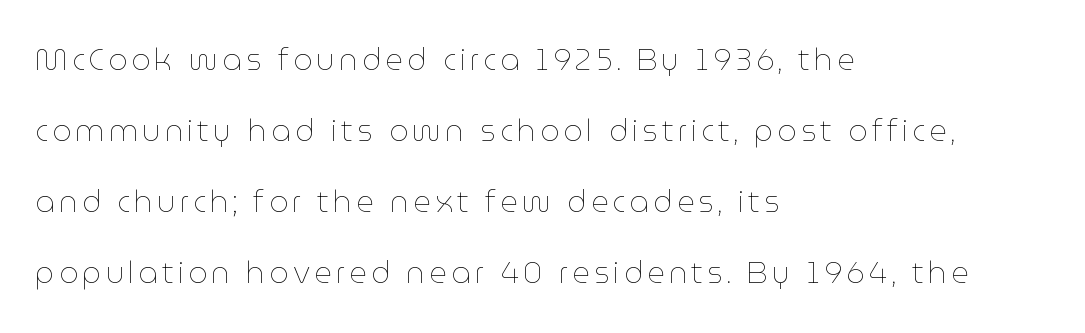
Q: Is the text bold? A: No.
Q: Is the text italic (slanted)? A: No, it is upright.
Q: Is the text underlined? A: No.
Q: How is the paragraph aligned? A: Left-aligned.
Q: Is the spacing between lines tight, normal or loose? A: Loose.
Q: Width (condensed, normal, or wide)? A: Normal.
Q: Stroke contrast? A: Low.
Q: x-height? A: Medium.
Q: Monospaced? A: No.
